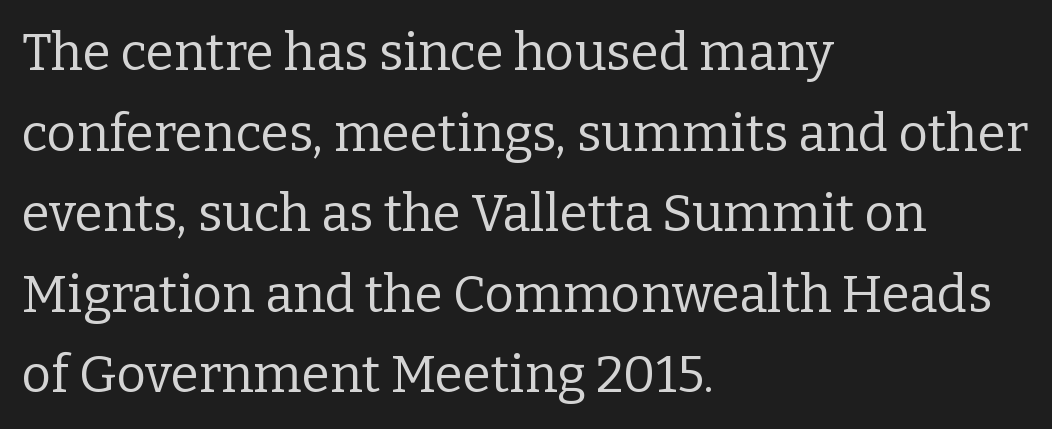
{"serif": "yes", "italic": "no", "bold": "no", "weight": "regular", "width": "normal", "stroke_contrast": "low", "x_height": "medium", "monospaced": "no", "underline": "no", "align": "left", "line_spacing": "normal", "line_spacing_ratio": 1.58, "letter_spacing": "normal", "letter_spacing_em": 0.0, "glyph_px": 51}
